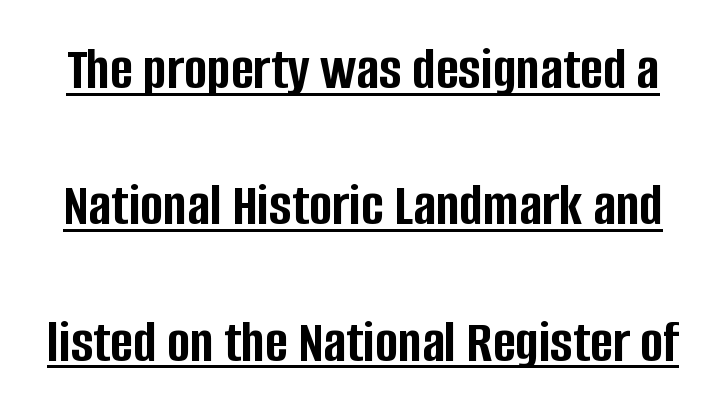
The image shows 62 px semibold, condensed sans-serif type, upright; set loose line spacing (2.2x), normal letter spacing, underlined; low stroke contrast and a large x-height.
